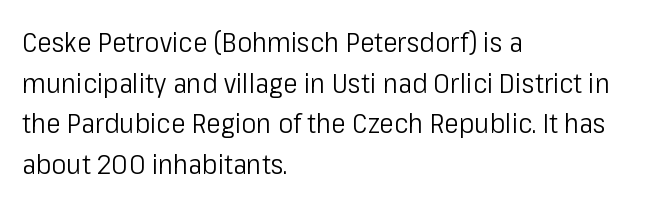
{"serif": "no", "italic": "no", "bold": "no", "weight": "light", "width": "condensed", "stroke_contrast": "low", "x_height": "medium", "monospaced": "no", "underline": "no", "align": "left", "line_spacing": "normal", "line_spacing_ratio": 1.45, "letter_spacing": "normal", "letter_spacing_em": 0.0, "glyph_px": 28}
